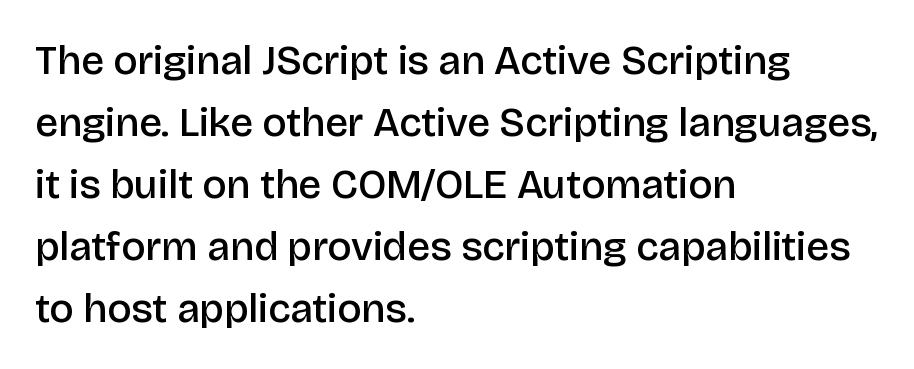
The image shows 41 px semibold sans-serif type, upright; set left-aligned, normal line spacing (1.51x), normal letter spacing, not underlined; low stroke contrast and a large x-height.
